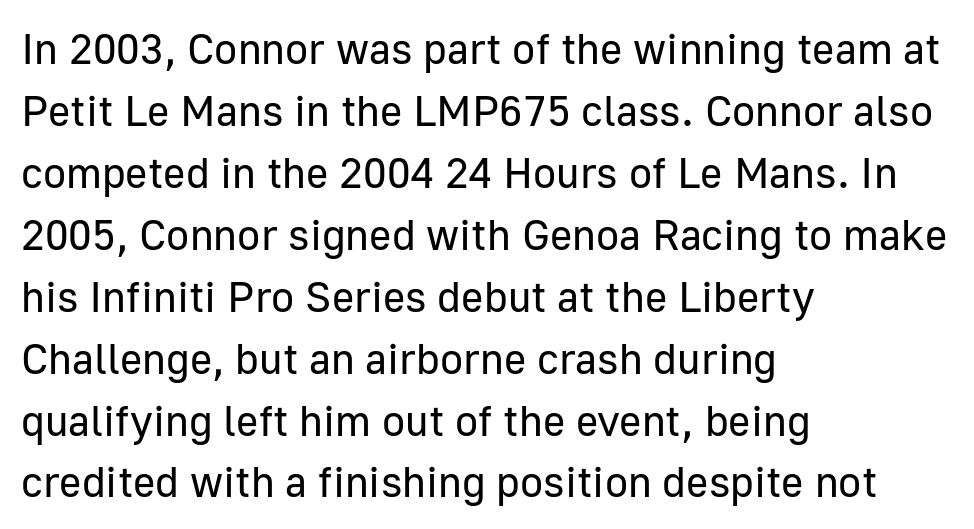
The image shows 43 px regular-weight sans-serif type, upright; set left-aligned, normal line spacing (1.44x), normal letter spacing, not underlined; low stroke contrast and a medium x-height.
